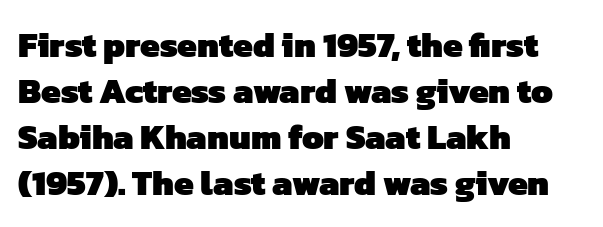
The image shows 35 px heavy sans-serif type; set left-aligned, normal line spacing (1.31x), normal letter spacing, not underlined; low stroke contrast and a medium x-height.
